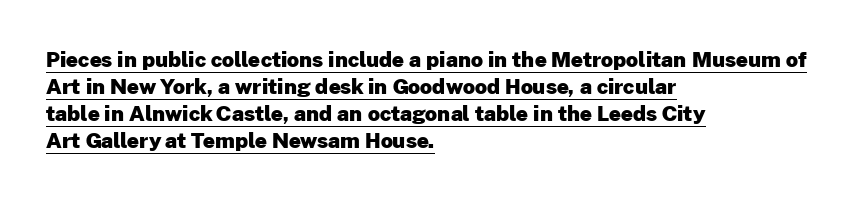
The image shows 21 px bold type, upright; set left-aligned, normal line spacing (1.29x), normal letter spacing, underlined.
